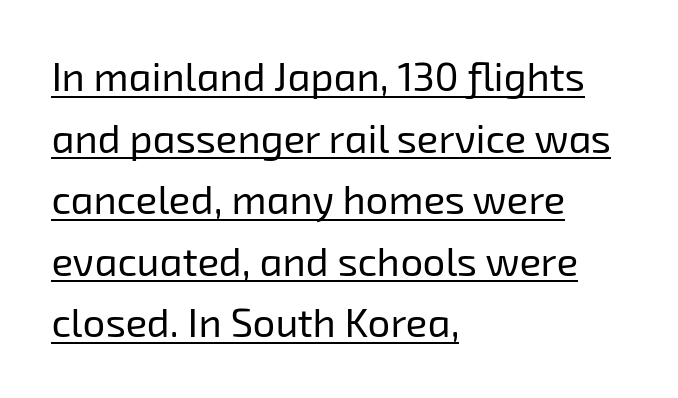
{"serif": "no", "bold": "no", "weight": "regular", "width": "normal", "stroke_contrast": "low", "x_height": "medium", "monospaced": "no", "underline": "yes", "align": "left", "line_spacing": "normal", "line_spacing_ratio": 1.54, "letter_spacing": "normal", "letter_spacing_em": 0.0, "glyph_px": 40}
